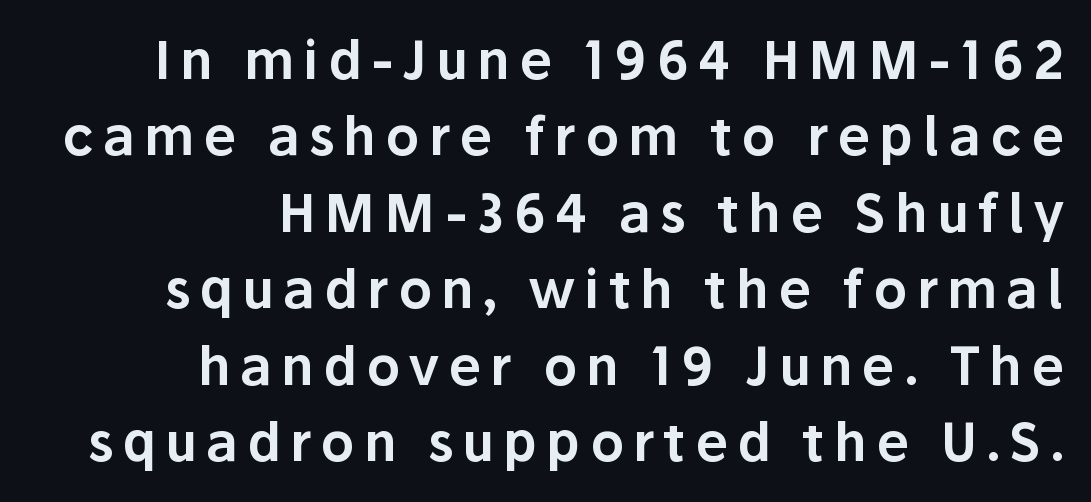
Q: Is the text italic (slanted)? A: No, it is upright.
Q: Is the typeface a serif or a sans-serif typeface? A: Sans-serif.
Q: Is the text underlined? A: No.
Q: How is the paragraph aligned? A: Right-aligned.
Q: Is the spacing between lines tight, normal or loose? A: Normal.
Q: Width (condensed, normal, or wide)? A: Normal.
Q: Stroke contrast? A: Low.
Q: x-height? A: Medium.
Q: Monospaced? A: No.
